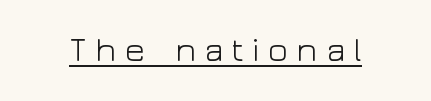
Q: Is the text bold? A: No.
Q: Is the text italic (slanted)? A: No, it is upright.
Q: Is the typeface a serif or a sans-serif typeface? A: Sans-serif.
Q: Is the text underlined? A: Yes.
Q: Is the spacing between letters normal or unusually wide? A: Unusually wide.
Q: Width (condensed, normal, or wide)? A: Wide.
Q: Stroke contrast? A: Low.
Q: x-height? A: Medium.
Q: Monospaced? A: No.
